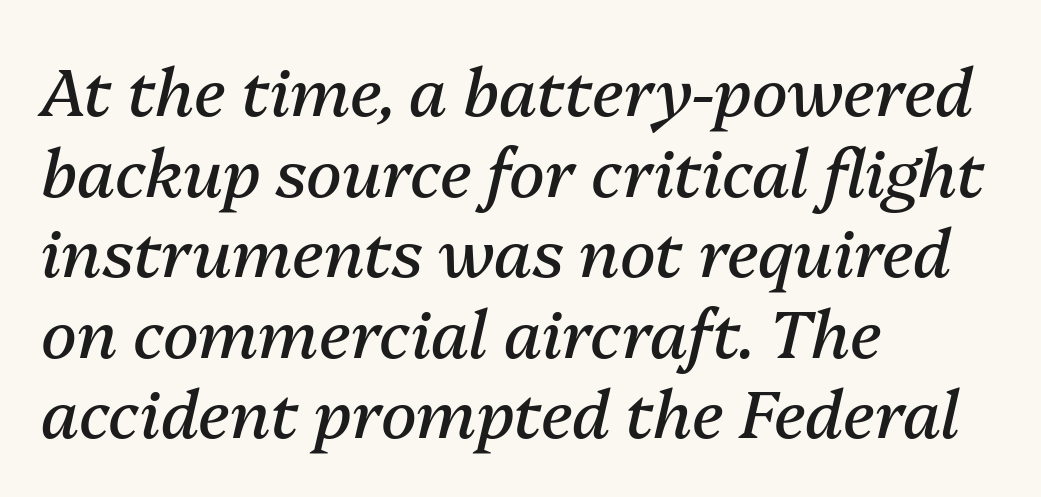
Weight class: somewhere from thin through regular. Descender tails drop into unmarked territory. Each word holds together tightly as a unit, with standard inter-letter gaps. The compositor pushed each line to the left boundary.
